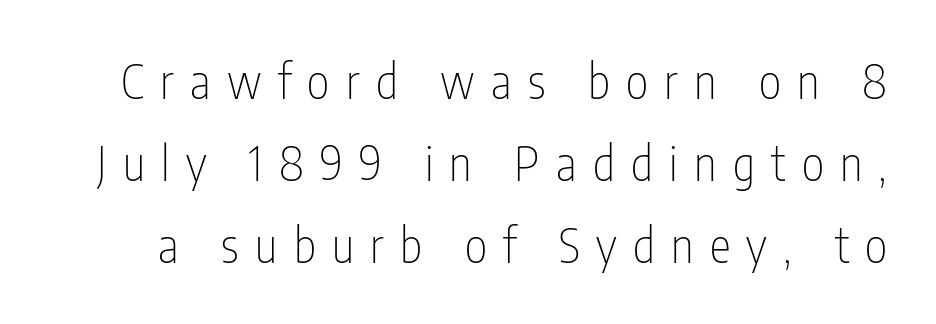
The image shows 48 px thin, condensed sans-serif type, upright; set line spacing 1.71x, unusually wide letter spacing (+0.34 em), not underlined; low stroke contrast and a medium x-height.
